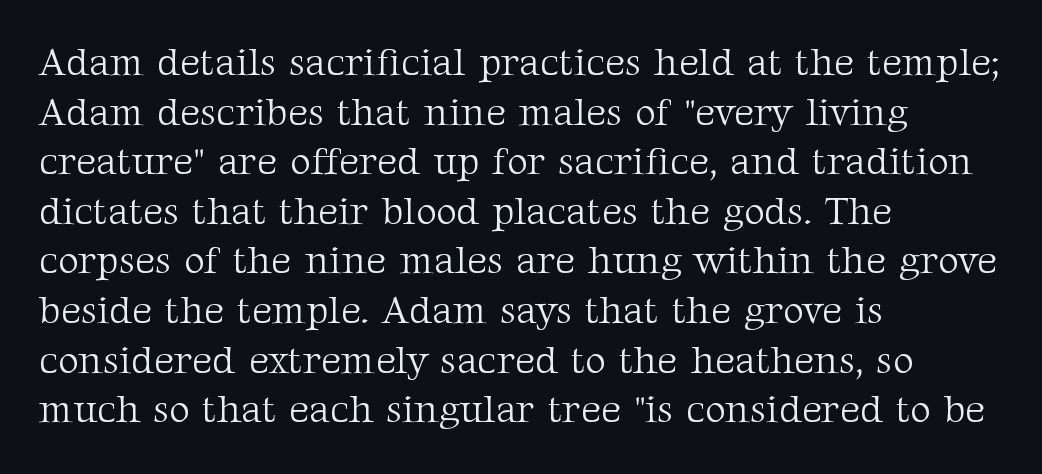
{"serif": "yes", "italic": "no", "bold": "no", "weight": "light", "width": "normal", "stroke_contrast": "medium", "x_height": "medium", "monospaced": "no", "underline": "no", "align": "left", "line_spacing_ratio": 1.24, "letter_spacing": "normal", "letter_spacing_em": 0.0, "glyph_px": 40}
